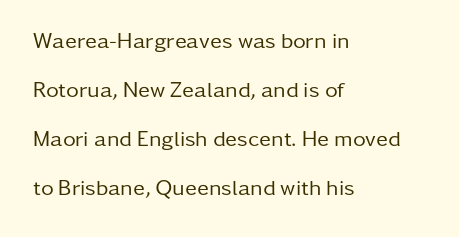
The image shows 22 px text type, upright; set left-aligned, loose line spacing (2.23x), normal letter spacing, not underlined.
